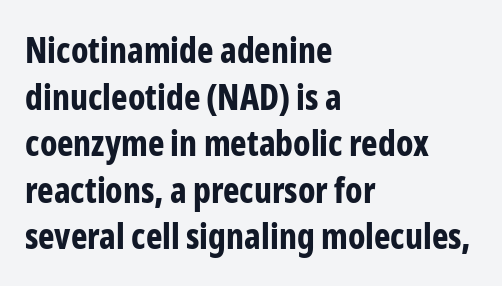
{"serif": "no", "italic": "no", "bold": "yes", "weight": "bold", "width": "condensed", "stroke_contrast": "low", "x_height": "medium", "monospaced": "no", "underline": "no", "align": "left", "line_spacing": "normal", "line_spacing_ratio": 1.33, "letter_spacing": "normal", "letter_spacing_em": 0.0, "glyph_px": 35}
